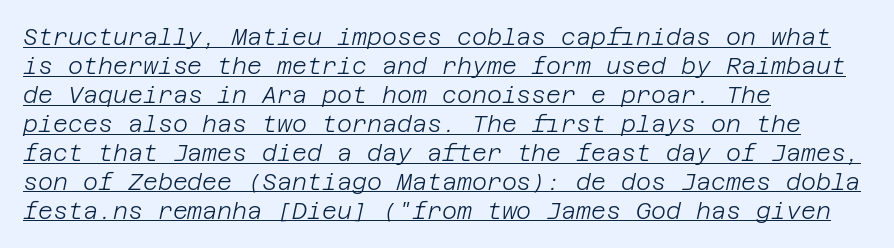
Honestly, the underline is the first thing you notice here. Counters stay open thanks to moderate or lighter strokes. The lettering tilts uniformly, giving the passage an italic look. Short note: letters normally spaced. Is there much room between lines? A standard amount, neither cramped nor airy. The lines are quadded left.
